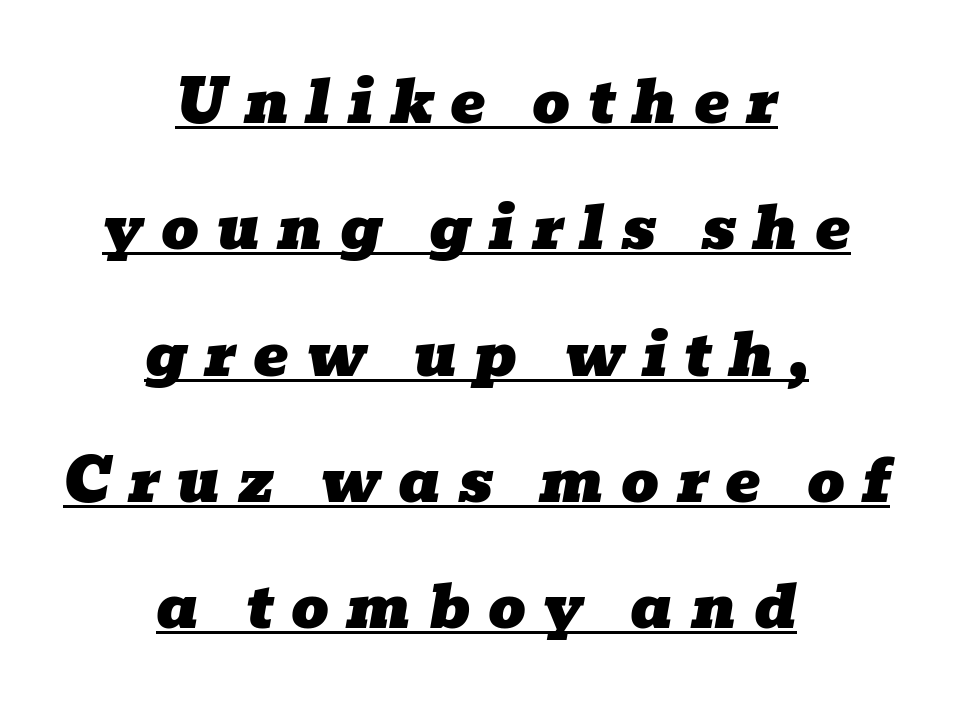
Q: Is the text italic (slanted)? A: Yes, it leans right by about 10 degrees.
Q: Is the typeface a serif or a sans-serif typeface? A: Serif.
Q: Is the text underlined? A: Yes.
Q: How is the paragraph aligned? A: Centered.
Q: Is the spacing between letters normal or unusually wide? A: Unusually wide.
Q: Is the spacing between lines tight, normal or loose? A: Loose.
Q: Width (condensed, normal, or wide)? A: Wide.
Q: Stroke contrast? A: Low.
Q: x-height? A: Medium.
Q: Monospaced? A: No.
